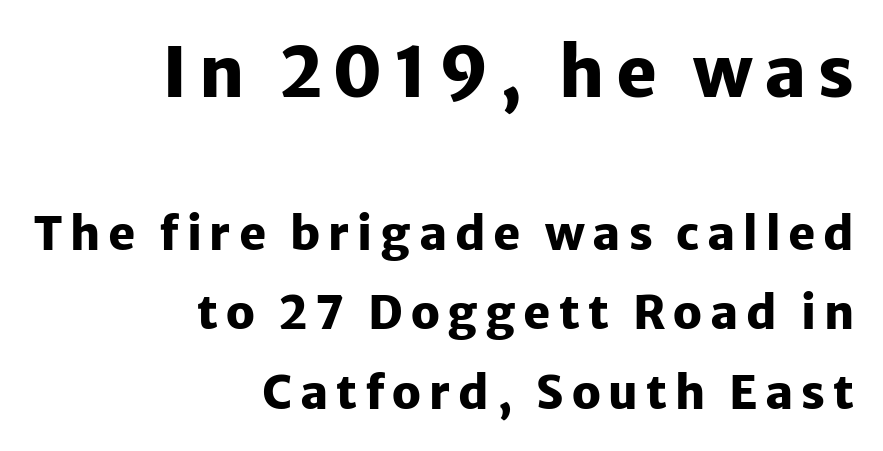
{"serif": "no", "italic": "no", "bold": "yes", "weight": "heavy", "width": "normal", "stroke_contrast": "low", "x_height": "medium", "monospaced": "no", "underline": "no", "align": "right", "line_spacing_ratio": 1.73, "larger_block": "first", "size_ratio": 1.5, "glyph_px": 69}
